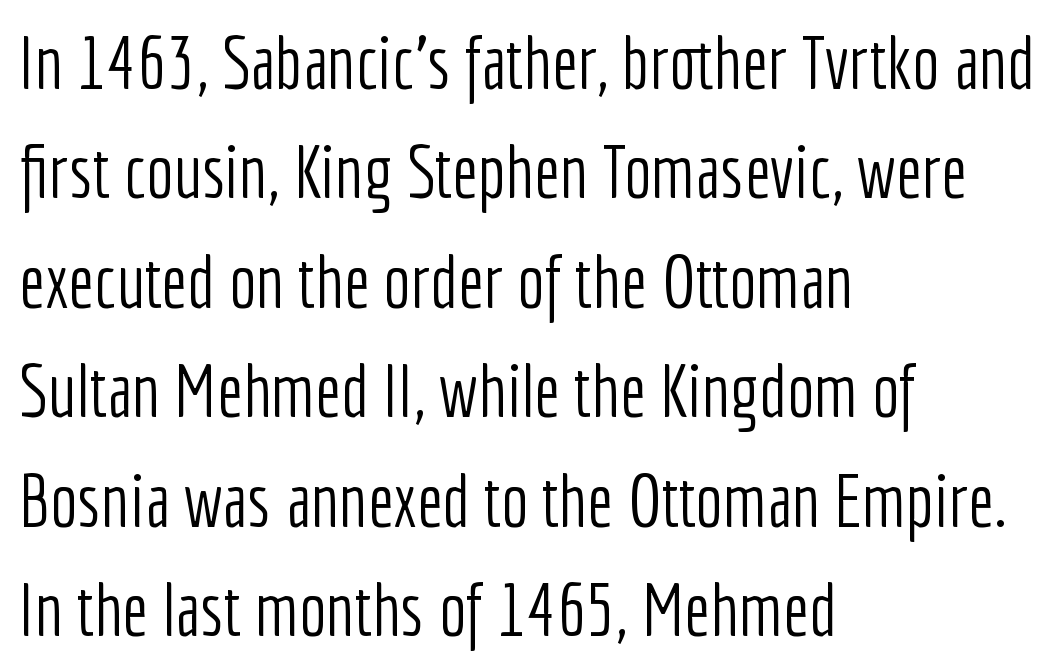
The image shows 73 px light, condensed sans-serif type, upright; set left-aligned, normal line spacing (1.5x), normal letter spacing, not underlined; low stroke contrast and a medium x-height.
